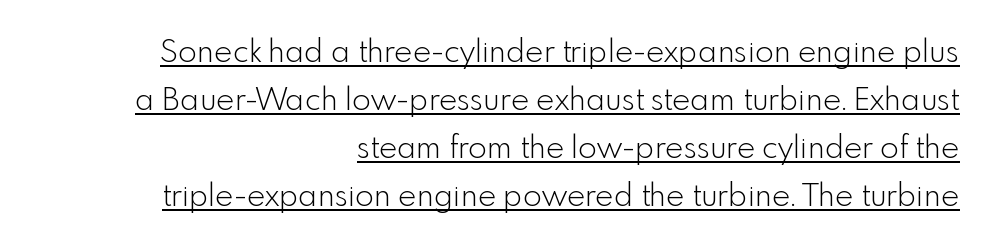
The image shows 31 px light sans-serif type, upright; set right-aligned, normal line spacing (1.55x), normal letter spacing, underlined; a small x-height.
